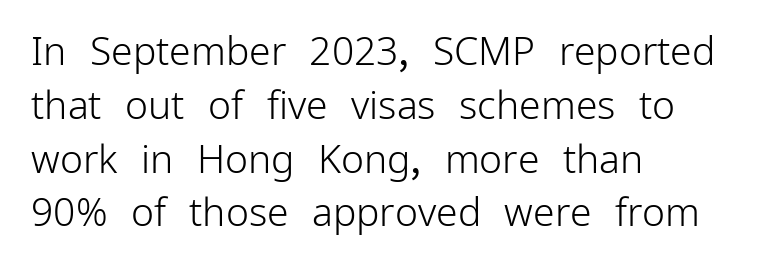
Q: Is the text bold? A: No.
Q: Is the text italic (slanted)? A: No, it is upright.
Q: Is the typeface a serif or a sans-serif typeface? A: Sans-serif.
Q: Is the text underlined? A: No.
Q: How is the paragraph aligned? A: Left-aligned.
Q: Is the spacing between letters normal or unusually wide? A: Normal.
Q: Is the spacing between lines tight, normal or loose? A: Normal.
Q: Width (condensed, normal, or wide)? A: Normal.
Q: Stroke contrast? A: Low.
Q: x-height? A: Medium.
Q: Monospaced? A: No.
